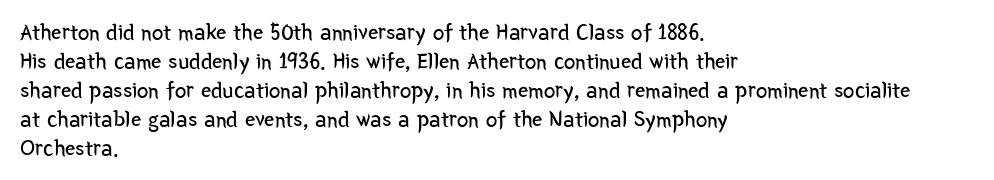
The image shows 23 px text type, upright; set left-aligned, normal line spacing (1.26x), normal letter spacing, not underlined.
